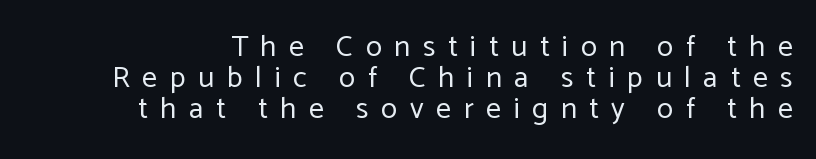
{"serif": "no", "italic": "no", "bold": "no", "weight": "regular", "width": "normal", "stroke_contrast": "low", "x_height": "medium", "monospaced": "no", "underline": "no", "line_spacing": "tight", "line_spacing_ratio": 1.04, "letter_spacing": "wide", "letter_spacing_em": 0.42, "glyph_px": 30}
